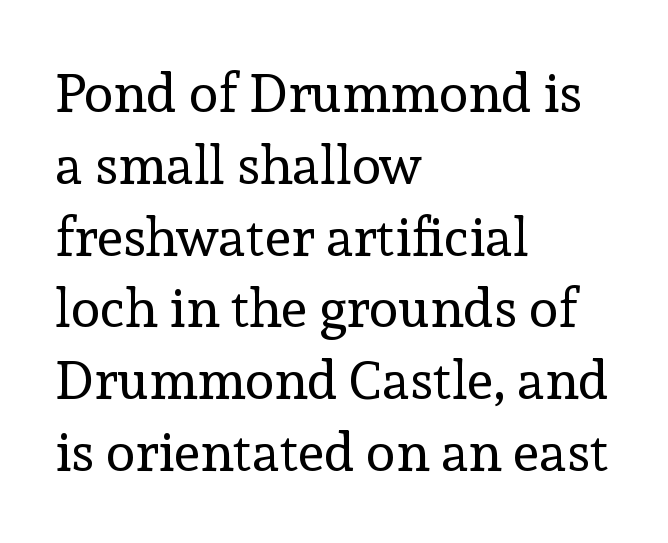
{"serif": "yes", "italic": "no", "bold": "no", "weight": "regular", "width": "normal", "x_height": "medium", "monospaced": "no", "underline": "no", "align": "left", "line_spacing": "normal", "line_spacing_ratio": 1.33, "letter_spacing": "normal", "letter_spacing_em": 0.0, "glyph_px": 54}
